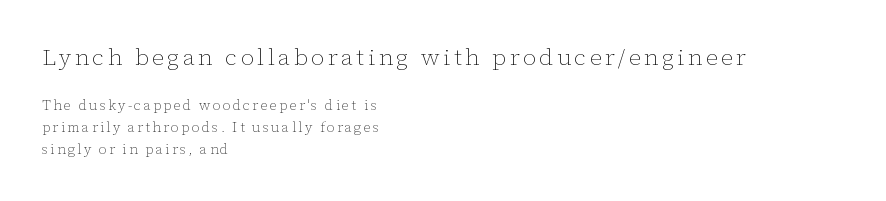
The image shows 23 px text type, upright; set left-aligned, normal line spacing (1.56x), not underlined; the first (top) block is 1.64x larger.
